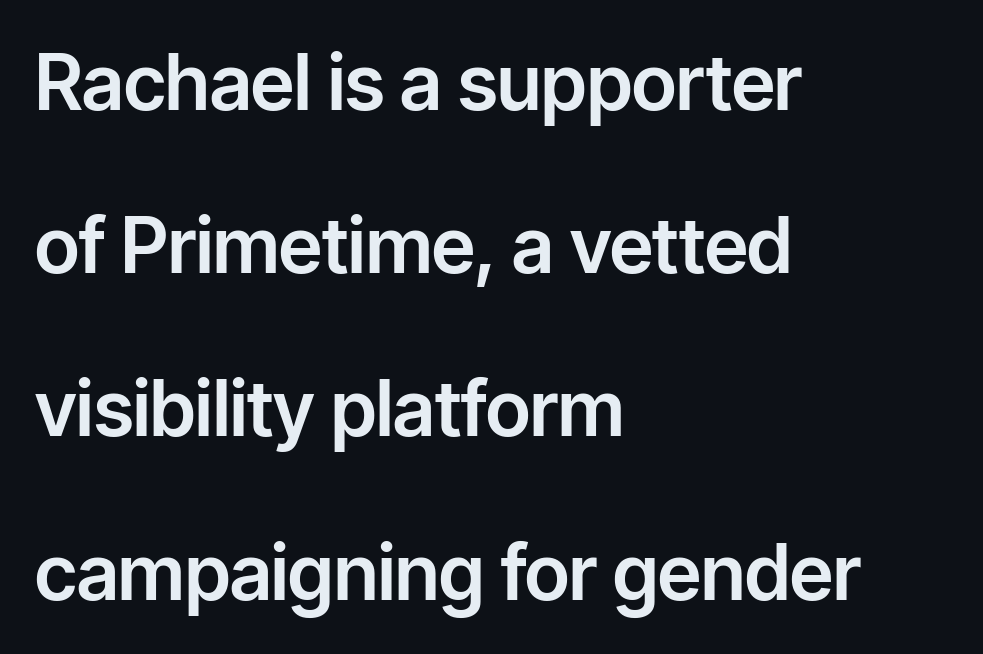
The image shows 77 px sans-serif type, upright; set left-aligned, loose line spacing (2.12x), normal letter spacing, not underlined; low stroke contrast and a medium x-height.
